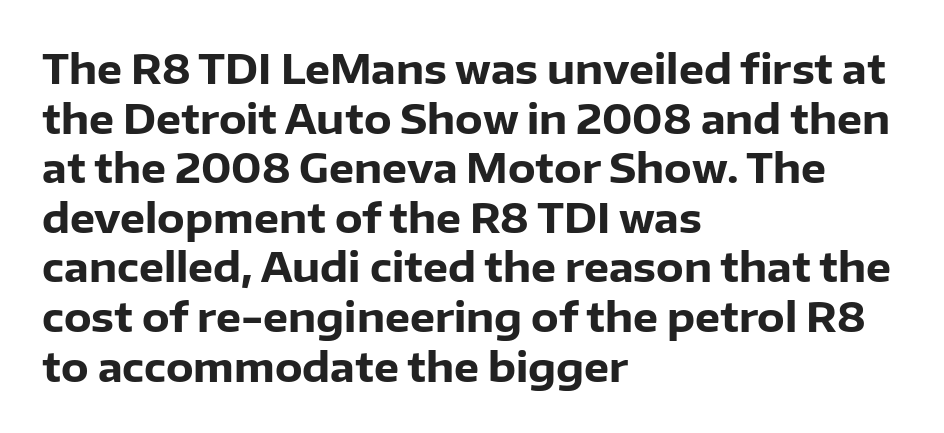
Q: Is the text bold? A: Yes.
Q: Is the text italic (slanted)? A: No, it is upright.
Q: Is the typeface a serif or a sans-serif typeface? A: Sans-serif.
Q: Is the text underlined? A: No.
Q: How is the paragraph aligned? A: Left-aligned.
Q: Is the spacing between letters normal or unusually wide? A: Normal.
Q: Width (condensed, normal, or wide)? A: Normal.
Q: Stroke contrast? A: Low.
Q: x-height? A: Medium.
Q: Monospaced? A: No.
